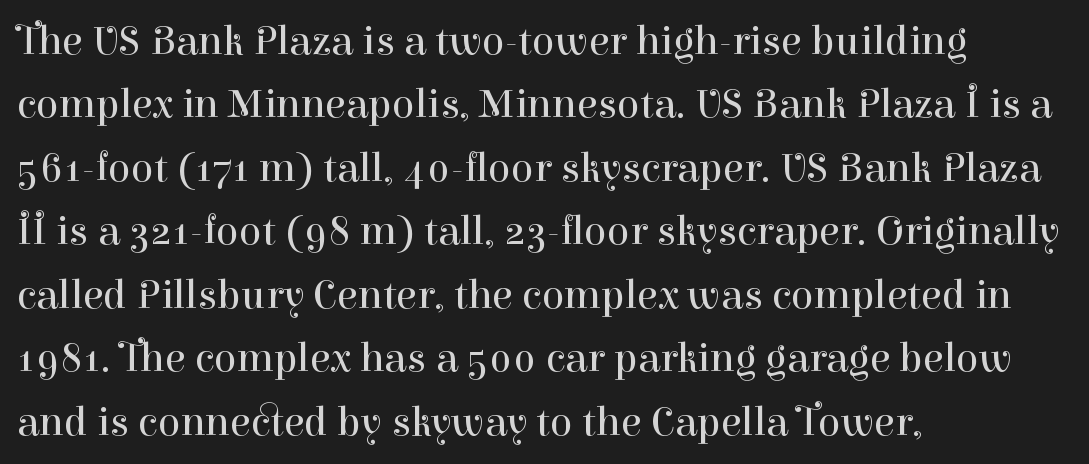
Q: Is the text bold? A: No.
Q: Is the text italic (slanted)? A: No, it is upright.
Q: Is the typeface a serif or a sans-serif typeface? A: Serif.
Q: Is the text underlined? A: No.
Q: How is the paragraph aligned? A: Left-aligned.
Q: Is the spacing between letters normal or unusually wide? A: Normal.
Q: Is the spacing between lines tight, normal or loose? A: Normal.
Q: Width (condensed, normal, or wide)? A: Normal.
Q: Stroke contrast? A: High.
Q: x-height? A: Medium.
Q: Monospaced? A: No.
